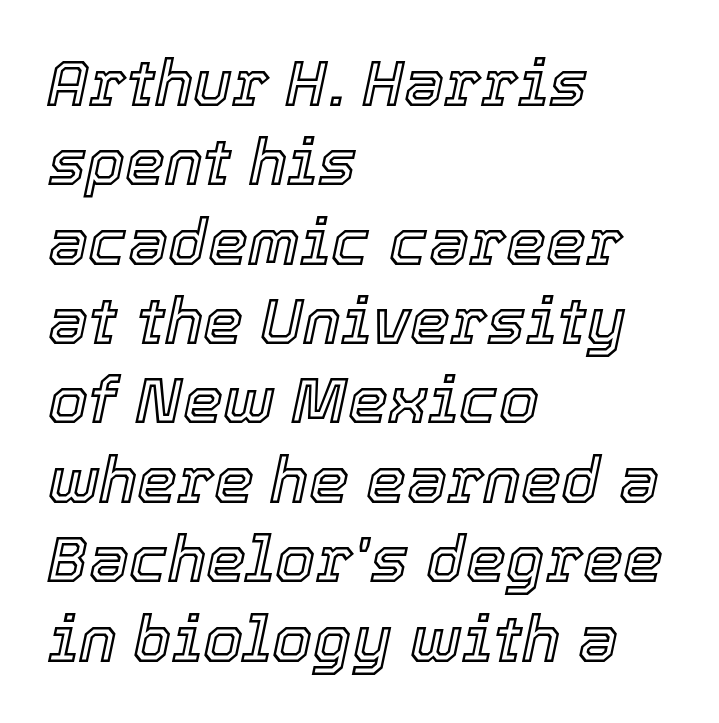
Q: Is the text italic (slanted)? A: Yes, it leans right by about 12 degrees.
Q: Is the text underlined? A: No.
Q: How is the paragraph aligned? A: Left-aligned.
Q: Is the spacing between letters normal or unusually wide? A: Normal.
Q: Width (condensed, normal, or wide)? A: Normal.
Q: x-height? A: Medium.
Q: Monospaced? A: No.
